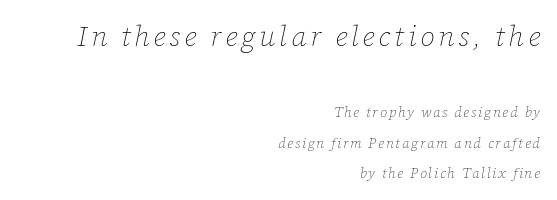
Posture: slanted. This is not heavy type; no bold has been used. Widely set lines give the paragraph a tall, airy silhouette. Quick note: underline off. This rendering uses right alignment, leaving the left contour irregular. Spacing verdict: proportional, widths tailored to each character.
